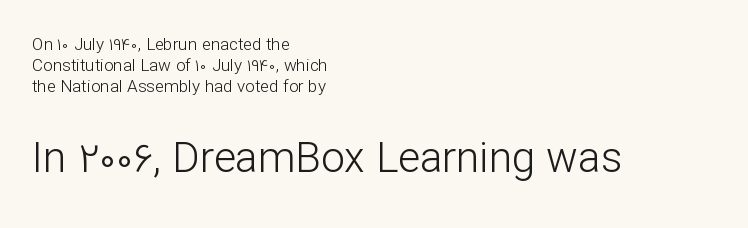
The image shows 42 px light sans-serif type, upright; set left-aligned, line spacing 1.23x, normal letter spacing, not underlined; the second (bottom) block is 2.47x larger; low stroke contrast and a medium x-height.
